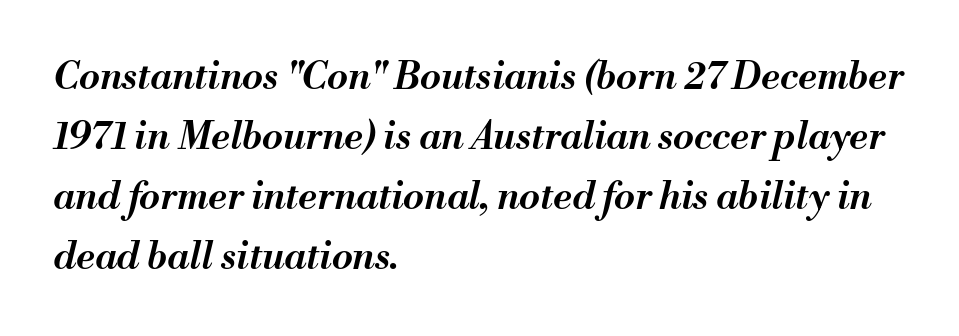
Spacing between characters is what you'd get straight out of the box. The passage shown leans; its letterforms are oblique. The rendering uses natural spacing where letterforms have individual widths. These lines carry some extra weight — a demibold, not a full bold. Honestly, there is no underline to notice here at all.
